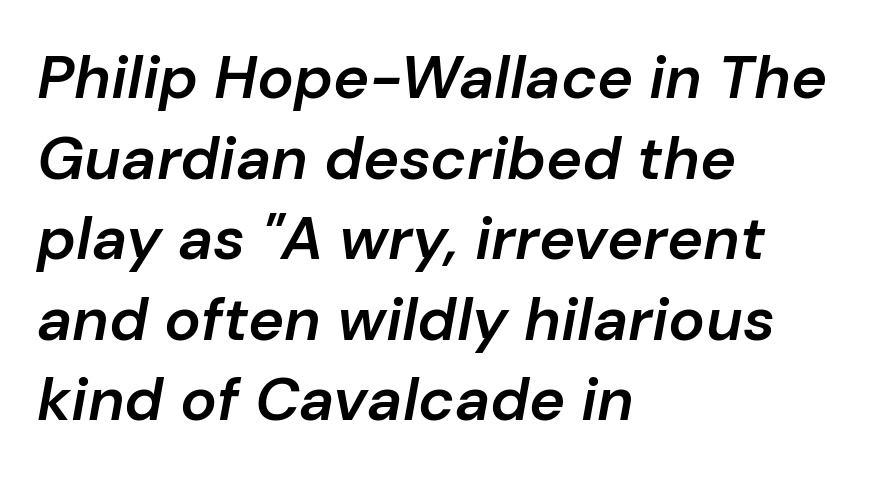
The axis of the letterforms is tilted away from vertical. Does the copy run flush right? No — it runs flush left. This is moderately heavy type, rendered in semibold. The passage shown is typed in a proportional face where columns would drift. Honestly, the row spacing looks completely unremarkable.
